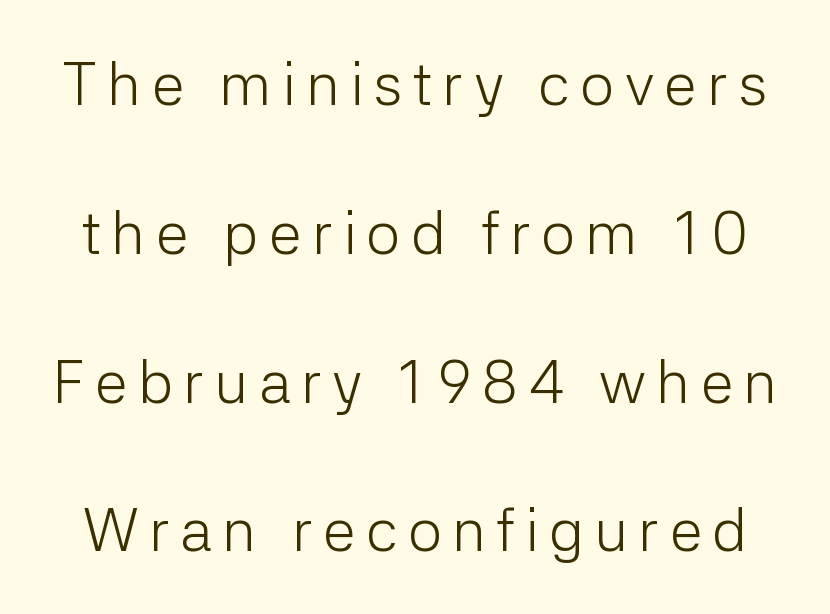
Q: Is the text bold? A: No.
Q: Is the text italic (slanted)? A: No, it is upright.
Q: Is the typeface a serif or a sans-serif typeface? A: Sans-serif.
Q: Is the text underlined? A: No.
Q: Is the spacing between lines tight, normal or loose? A: Loose.
Q: Width (condensed, normal, or wide)? A: Normal.
Q: Stroke contrast? A: Low.
Q: x-height? A: Medium.
Q: Monospaced? A: No.
